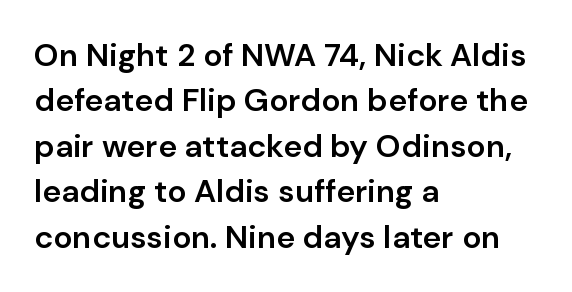
{"serif": "no", "italic": "no", "bold": "semi", "weight": "semibold", "width": "normal", "stroke_contrast": "low", "x_height": "medium", "monospaced": "no", "underline": "no", "align": "left", "line_spacing": "normal", "line_spacing_ratio": 1.42, "letter_spacing": "normal", "letter_spacing_em": 0.0, "glyph_px": 32}
